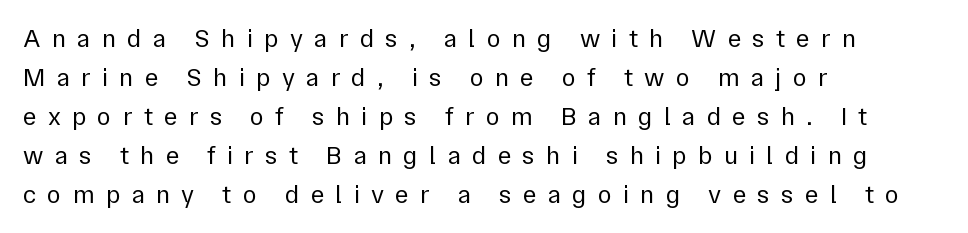
Q: Is the text bold? A: No.
Q: Is the text italic (slanted)? A: No, it is upright.
Q: Is the text underlined? A: No.
Q: How is the paragraph aligned? A: Left-aligned.
Q: Is the spacing between letters normal or unusually wide? A: Unusually wide.
Q: Is the spacing between lines tight, normal or loose? A: Normal.
